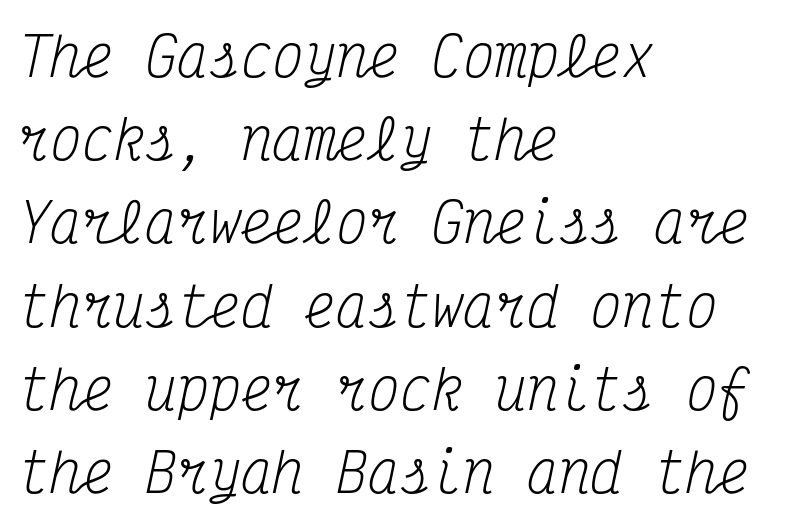
The image shows 53 px regular-weight, condensed serif type, italic (leaning right), monospaced; set left-aligned, normal line spacing (1.57x), normal letter spacing, not underlined; medium stroke contrast and a medium x-height.
